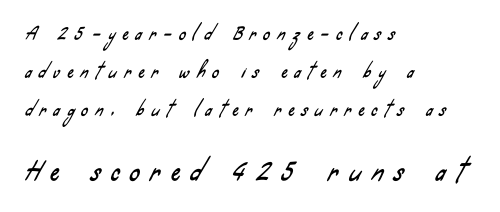
Q: Is the text underlined? A: No.
Q: How is the paragraph aligned? A: Left-aligned.
Q: Is the spacing between letters normal or unusually wide? A: Unusually wide.
Q: Is the spacing between lines tight, normal or loose? A: Loose.
Q: Which block of text is set in a larger size, the first (top) or the second (bottom)? A: The second (bottom) one.
